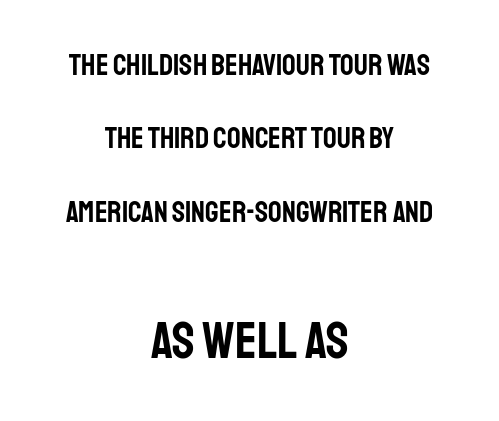
The image shows 52 px condensed sans-serif type, upright; set centered, loose line spacing (2.45x), normal letter spacing, not underlined; the second (bottom) block is 1.73x larger; low stroke contrast and a large x-height.
